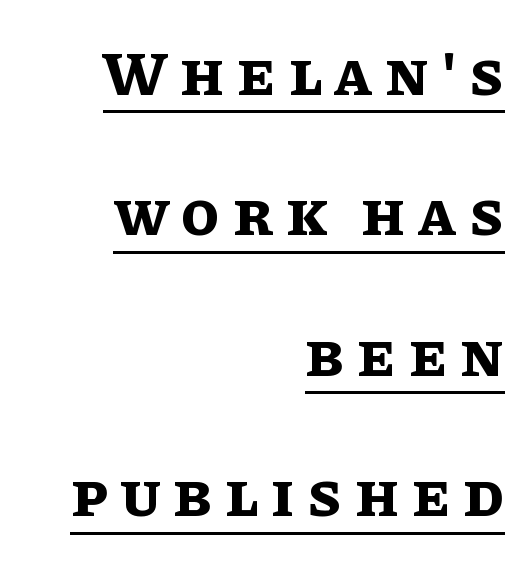
The font is running at its bold setting. Looks like regular typesetting: each glyph gets only the width it needs. Line ends are locked; line starts wander. Style check: upright. Short note: letters widely spaced. The leading is generous, giving the passage an open texture.
